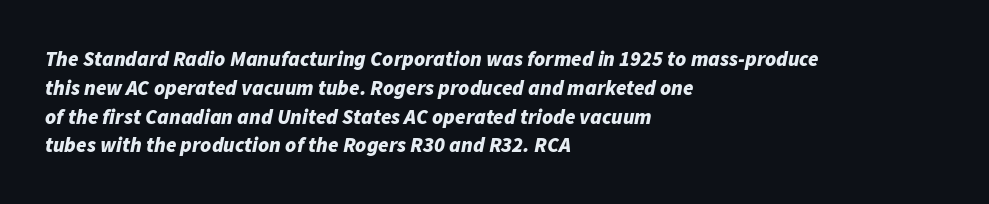
The image shows 21 px bold type, italic (leaning right); set left-aligned, normal line spacing (1.37x), normal letter spacing, not underlined.
